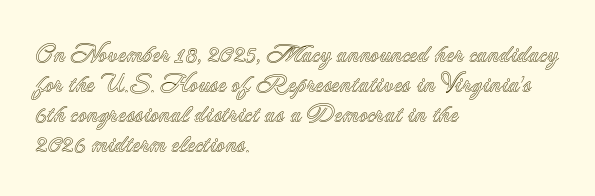
{"underline": "no", "align": "left", "line_spacing": "normal", "line_spacing_ratio": 1.25, "letter_spacing": "normal", "letter_spacing_em": 0.0, "glyph_px": 24}
